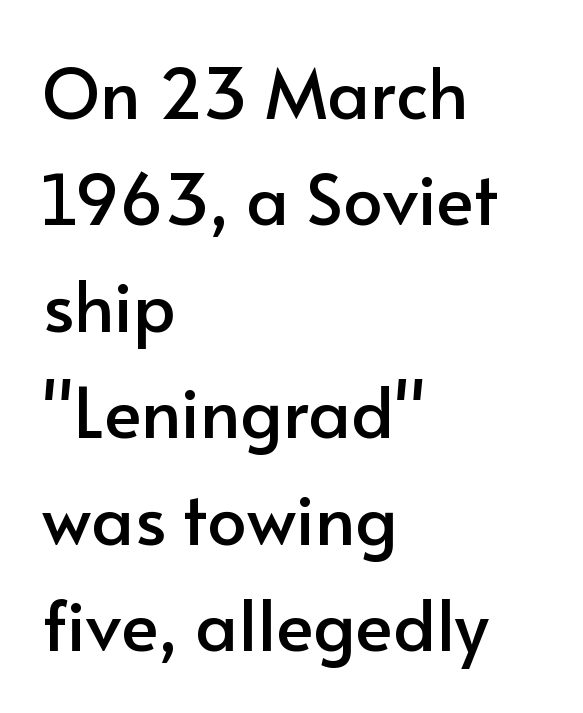
Q: Is the text italic (slanted)? A: No, it is upright.
Q: Is the typeface a serif or a sans-serif typeface? A: Sans-serif.
Q: Is the text underlined? A: No.
Q: How is the paragraph aligned? A: Left-aligned.
Q: Is the spacing between letters normal or unusually wide? A: Normal.
Q: Is the spacing between lines tight, normal or loose? A: Normal.
Q: Width (condensed, normal, or wide)? A: Normal.
Q: Stroke contrast? A: Low.
Q: x-height? A: Small.
Q: Monospaced? A: No.
